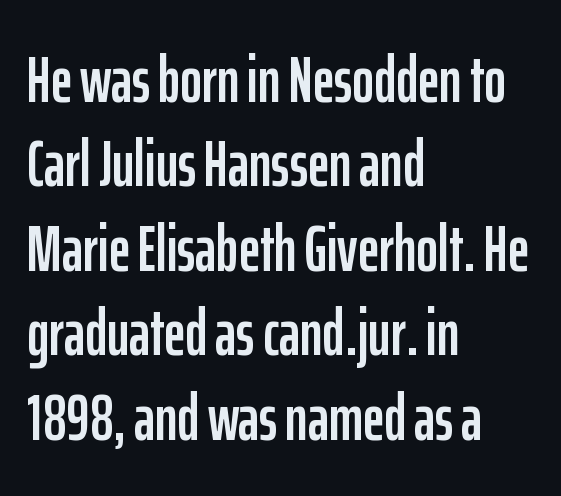
Q: Is the text italic (slanted)? A: No, it is upright.
Q: Is the typeface a serif or a sans-serif typeface? A: Sans-serif.
Q: Is the text underlined? A: No.
Q: How is the paragraph aligned? A: Left-aligned.
Q: Is the spacing between letters normal or unusually wide? A: Normal.
Q: Is the spacing between lines tight, normal or loose? A: Normal.
Q: Width (condensed, normal, or wide)? A: Condensed.
Q: Stroke contrast? A: Low.
Q: x-height? A: Medium.
Q: Monospaced? A: No.
